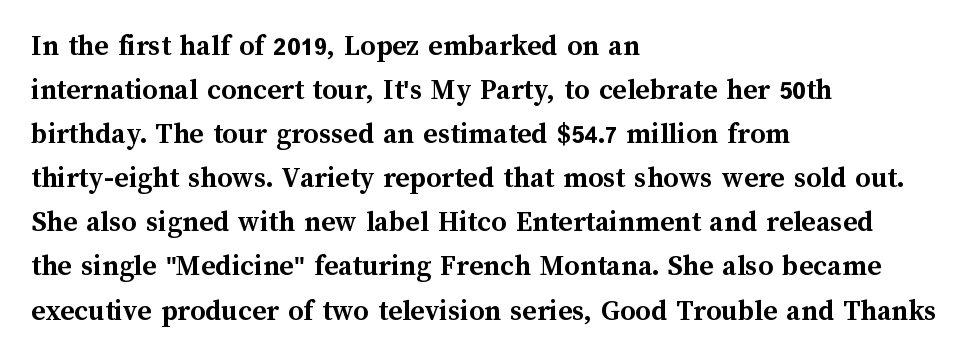
{"italic": "no", "bold": "yes", "weight": "semibold", "width": "normal", "stroke_contrast": "medium", "x_height": "medium", "monospaced": "no", "underline": "no", "align": "left", "line_spacing": "normal", "line_spacing_ratio": 1.47, "letter_spacing": "normal", "letter_spacing_em": 0.0, "glyph_px": 30}
